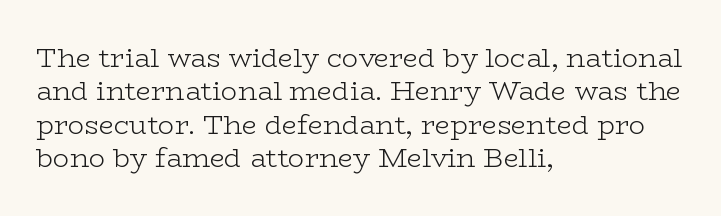
{"italic": "no", "bold": "no", "underline": "no", "align": "left", "line_spacing_ratio": 1.24, "letter_spacing": "normal", "letter_spacing_em": 0.0, "glyph_px": 27}
